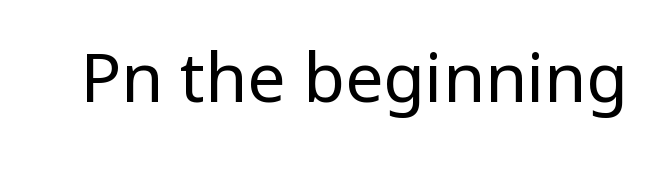
Q: Is the text bold? A: No.
Q: Is the text italic (slanted)? A: No, it is upright.
Q: Is the typeface a serif or a sans-serif typeface? A: Sans-serif.
Q: Is the text underlined? A: No.
Q: Is the spacing between letters normal or unusually wide? A: Normal.
Q: Width (condensed, normal, or wide)? A: Condensed.
Q: Stroke contrast? A: Low.
Q: x-height? A: Large.
Q: Monospaced? A: No.
